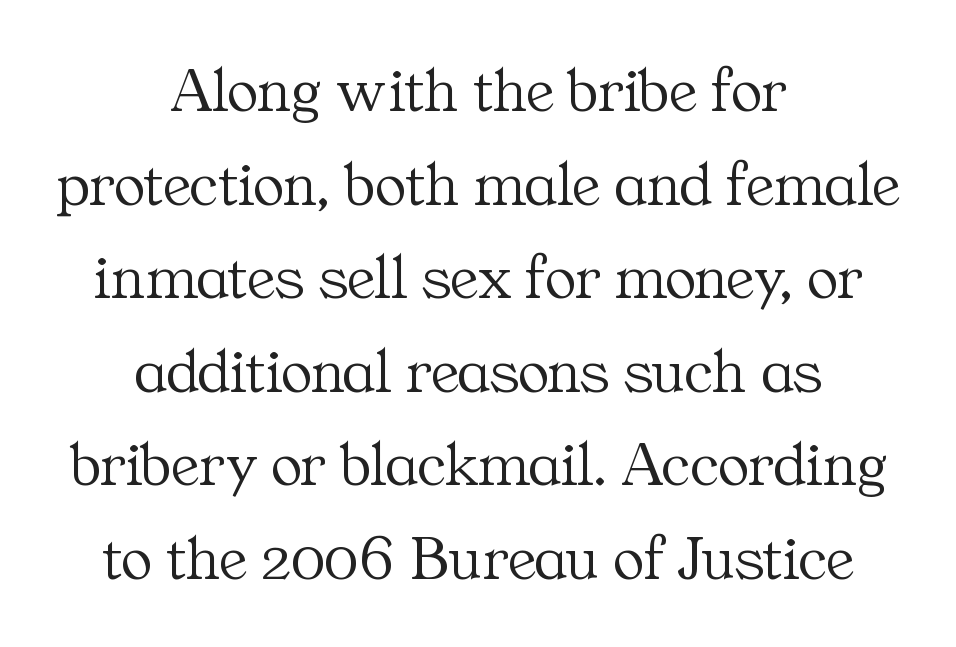
Small tapered or slab feet sit at the stroke ends, so this counts as serif. Summary of vertical rhythm: regular, with standard interline spacing. The face looks like a standard text weight, possibly lighter. The face used here is proportionally spaced, like ordinary book or web type.
